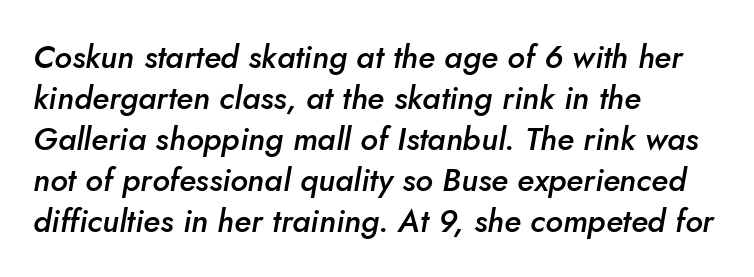
Q: Is the text bold? A: Semi-bold.
Q: Is the text italic (slanted)? A: Yes, it leans right by about 10 degrees.
Q: Is the text underlined? A: No.
Q: How is the paragraph aligned? A: Left-aligned.
Q: Is the spacing between letters normal or unusually wide? A: Normal.
Q: Is the spacing between lines tight, normal or loose? A: Normal.
Q: Width (condensed, normal, or wide)? A: Normal.
Q: Stroke contrast? A: Low.
Q: x-height? A: Small.
Q: Monospaced? A: No.
